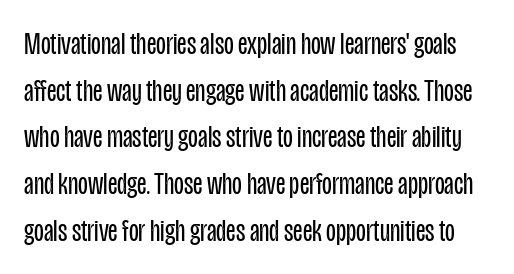
{"serif": "no", "italic": "no", "bold": "no", "weight": "regular", "width": "condensed", "stroke_contrast": "low", "x_height": "large", "monospaced": "no", "underline": "no", "line_spacing": "normal", "line_spacing_ratio": 1.46, "letter_spacing": "normal", "letter_spacing_em": 0.0, "glyph_px": 32}
